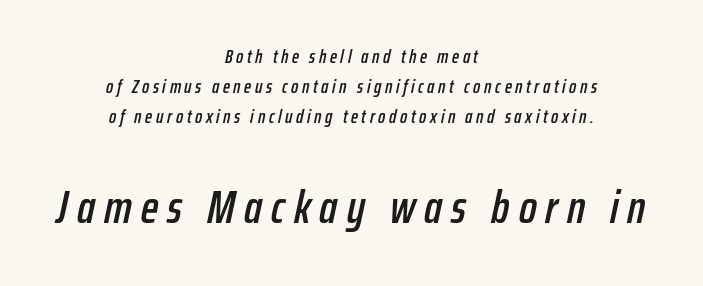
Q: Is the text italic (slanted)? A: Yes, it leans right by about 12 degrees.
Q: Is the text underlined? A: No.
Q: How is the paragraph aligned? A: Centered.
Q: Is the spacing between lines tight, normal or loose? A: Normal.
Q: Which block of text is set in a larger size, the first (top) or the second (bottom)? A: The second (bottom) one.
Q: Width (condensed, normal, or wide)? A: Condensed.
Q: Stroke contrast? A: Low.
Q: x-height? A: Medium.
Q: Monospaced? A: No.
